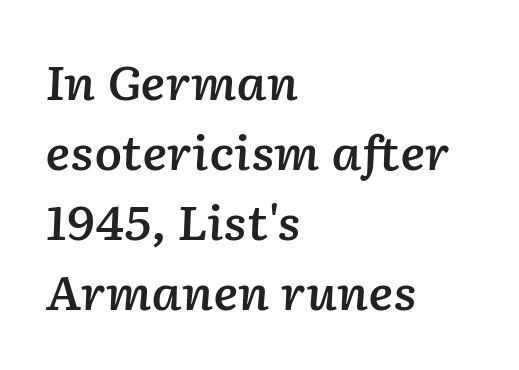
The face used here has a pronounced slope to its letters. Honestly, there is no underline to notice here at all. Default kerning and tracking; the words read as compact shapes. Leading: standard.
